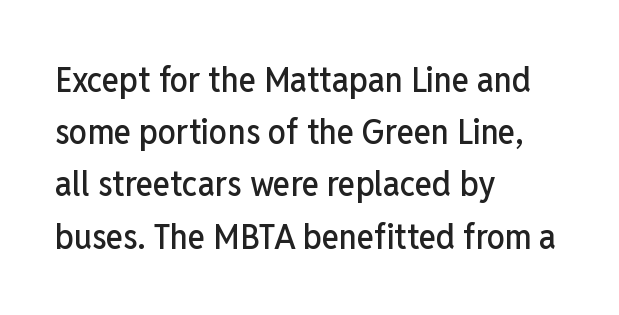
The image shows 36 px condensed sans-serif type, upright; set left-aligned, normal line spacing (1.45x), normal letter spacing, not underlined; low stroke contrast and a medium x-height.
